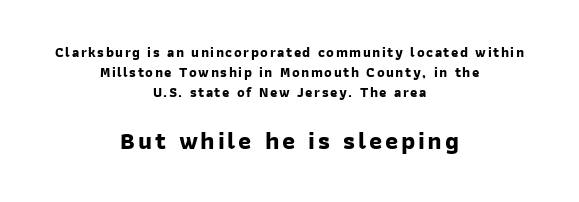
{"bold": "yes", "underline": "no", "align": "center", "line_spacing": "normal", "line_spacing_ratio": 1.44, "larger_block": "second", "size_ratio": 1.79, "glyph_px": 25}
